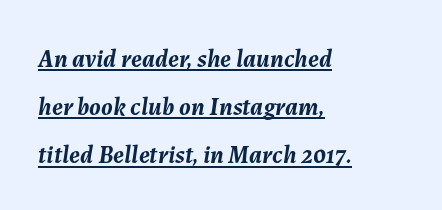
{"italic": "yes", "lean": "right", "slant_degrees": 7, "bold": "yes", "underline": "yes", "align": "left", "line_spacing": "loose", "line_spacing_ratio": 1.93, "letter_spacing": "normal", "letter_spacing_em": 0.0, "glyph_px": 25}
